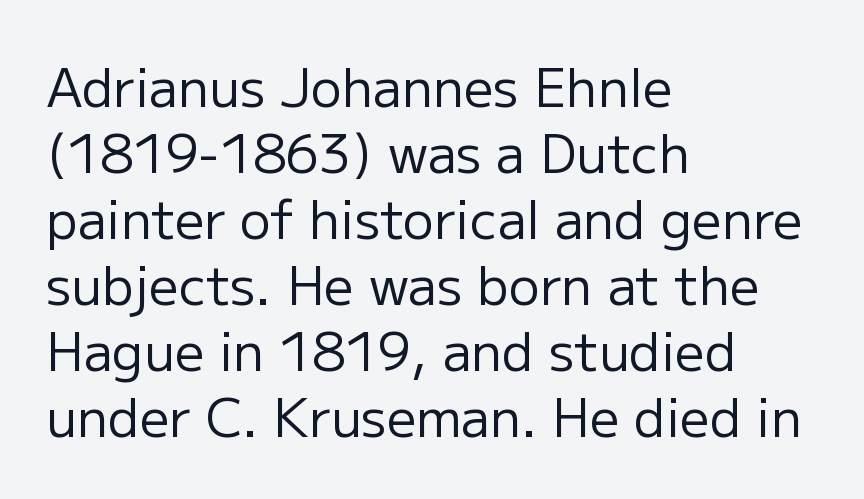
{"serif": "no", "italic": "no", "bold": "no", "weight": "regular", "width": "normal", "stroke_contrast": "low", "x_height": "medium", "monospaced": "no", "underline": "no", "align": "left", "line_spacing": "normal", "line_spacing_ratio": 1.27, "letter_spacing": "normal", "letter_spacing_em": 0.0, "glyph_px": 52}
